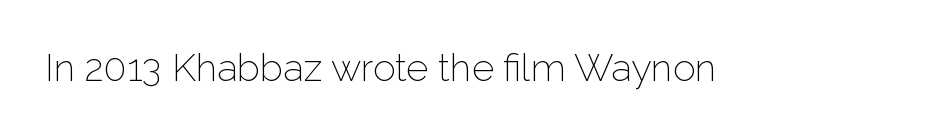
Heft: none added — not bold. Spacing between characters is what you'd get straight out of the box. In terms of letterform style, serifs are entirely absent. Bare-footed words on every line. The rendering uses natural spacing where letterforms have individual widths.
